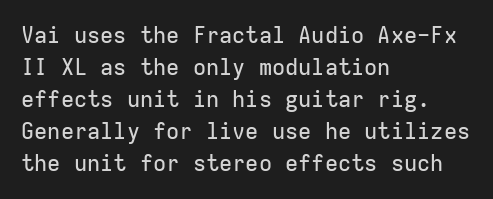
Q: Is the text italic (slanted)? A: No, it is upright.
Q: Is the text underlined? A: No.
Q: How is the paragraph aligned? A: Left-aligned.
Q: Is the spacing between letters normal or unusually wide? A: Normal.
Q: Is the spacing between lines tight, normal or loose? A: Normal.
